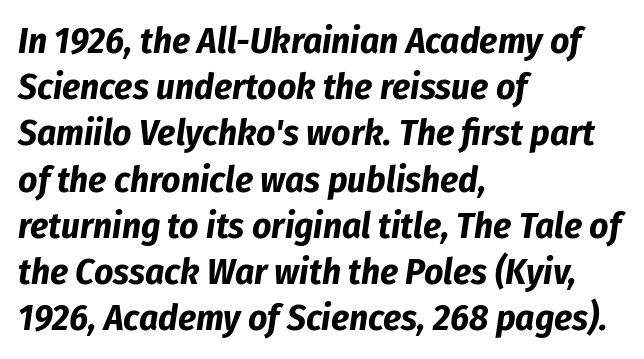
Q: Is the text bold? A: Yes.
Q: Is the text italic (slanted)? A: Yes, it leans right by about 8 degrees.
Q: Is the text underlined? A: No.
Q: How is the paragraph aligned? A: Left-aligned.
Q: Is the spacing between letters normal or unusually wide? A: Normal.
Q: Is the spacing between lines tight, normal or loose? A: Normal.
Q: Width (condensed, normal, or wide)? A: Condensed.
Q: Stroke contrast? A: Low.
Q: x-height? A: Medium.
Q: Monospaced? A: No.
